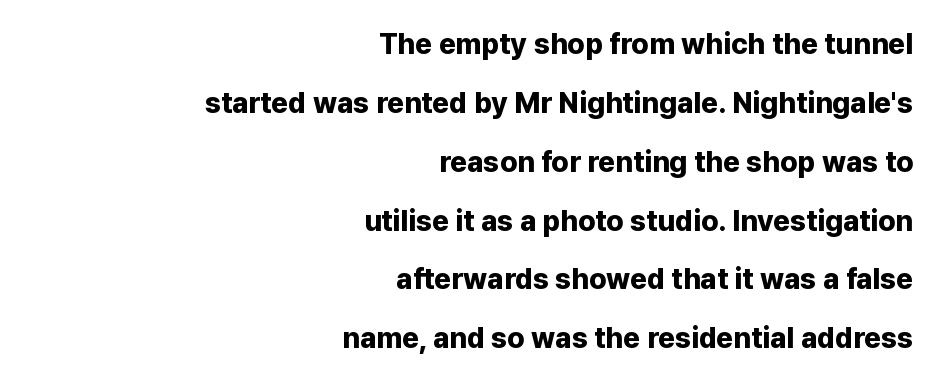
Casual observation: everything's shoved over to the right. The letters advance in unequal steps, a hallmark of proportional type. Nothing unusual about the tracking: characters are spaced as the font intends. Has an underline been added? It has not.
